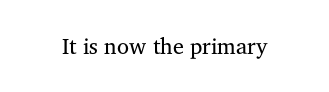
The space directly below the letters is spotless. Quick note: not italic, upright. The line texture is even and compact thanks to regular tracking. These glyphs show unthickened strokes, regular width or finer.
